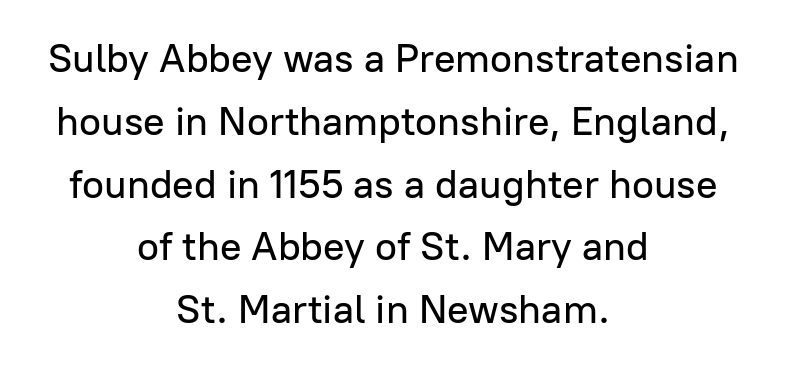
You can tell it's not italic because the verticals are truly vertical. Each letter keeps its own natural width here, so spacing adapts to shape. Underlining? Definitely not there. Leading: standard. The face used here is rendered with its standard letterfit. Typeset on center — no edge is straight.
